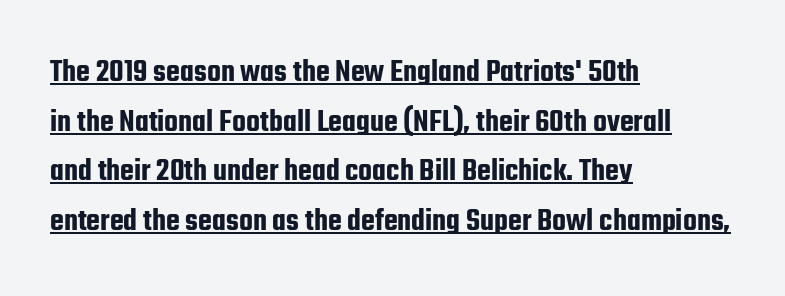
Q: Is the text italic (slanted)? A: No, it is upright.
Q: Is the typeface a serif or a sans-serif typeface? A: Sans-serif.
Q: Is the text underlined? A: Yes.
Q: How is the paragraph aligned? A: Left-aligned.
Q: Is the spacing between letters normal or unusually wide? A: Normal.
Q: Is the spacing between lines tight, normal or loose? A: Normal.
Q: Width (condensed, normal, or wide)? A: Condensed.
Q: Stroke contrast? A: Low.
Q: x-height? A: Medium.
Q: Monospaced? A: No.
